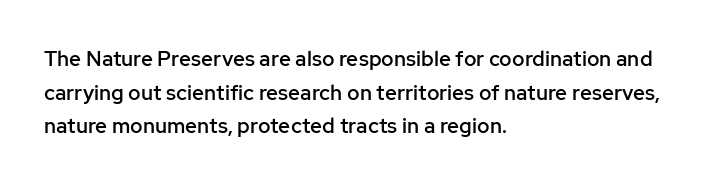
The image shows 21 px text type, upright; set left-aligned, normal line spacing (1.6x), normal letter spacing, not underlined.
